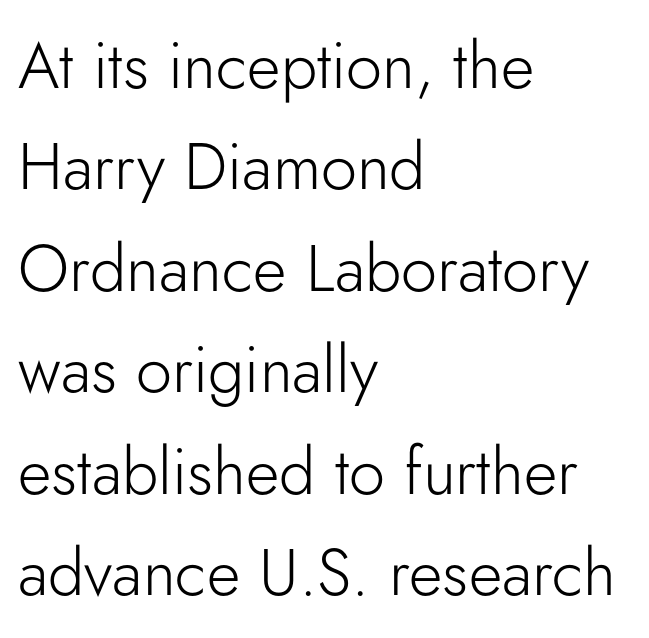
The image shows 65 px light sans-serif type, upright; set left-aligned, normal line spacing (1.56x), normal letter spacing, not underlined; low stroke contrast and a small x-height.
